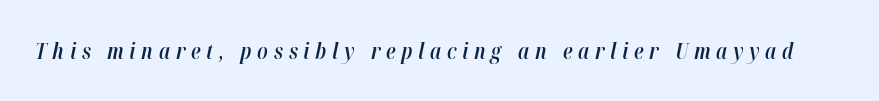
{"italic": "yes", "lean": "right", "slant_degrees": 12, "bold": "semi", "underline": "no", "letter_spacing": "wide", "letter_spacing_em": 0.26, "glyph_px": 22}
